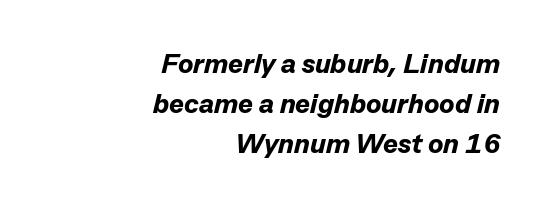
The image shows 28 px bold type, italic (leaning right); set right-aligned, normal line spacing (1.43x), normal letter spacing, not underlined; low stroke contrast and a medium x-height.
